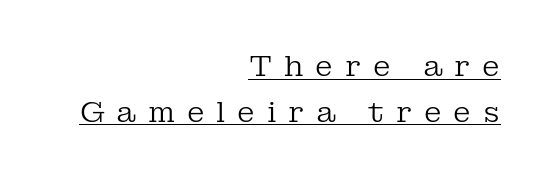
The image shows 29 px regular-weight serif type, upright; set right-aligned, normal line spacing (1.57x), unusually wide letter spacing (+0.41 em), underlined; low stroke contrast and a medium x-height.
